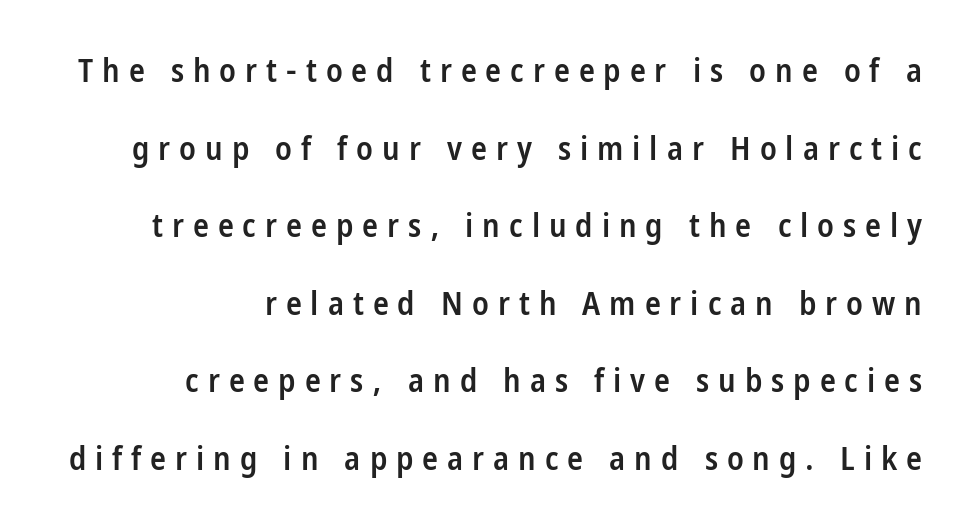
The image shows 33 px semibold, condensed sans-serif type, upright; set right-aligned, loose line spacing (2.35x), unusually wide letter spacing (+0.27 em), not underlined; low stroke contrast and a large x-height.
